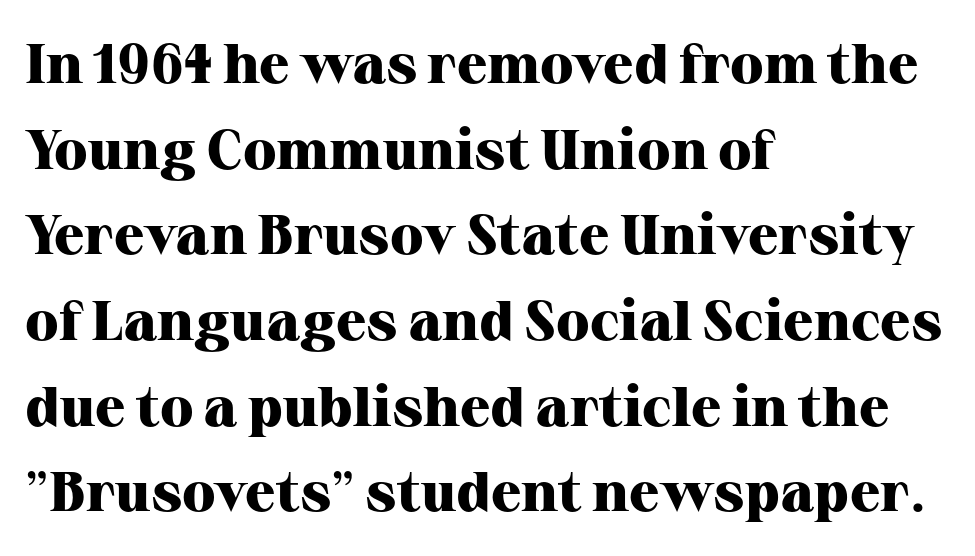
{"serif": "yes", "italic": "no", "bold": "yes", "weight": "heavy", "width": "normal", "stroke_contrast": "high", "x_height": "medium", "monospaced": "no", "underline": "no", "align": "left", "line_spacing": "normal", "line_spacing_ratio": 1.53, "letter_spacing": "normal", "letter_spacing_em": 0.0, "glyph_px": 56}
